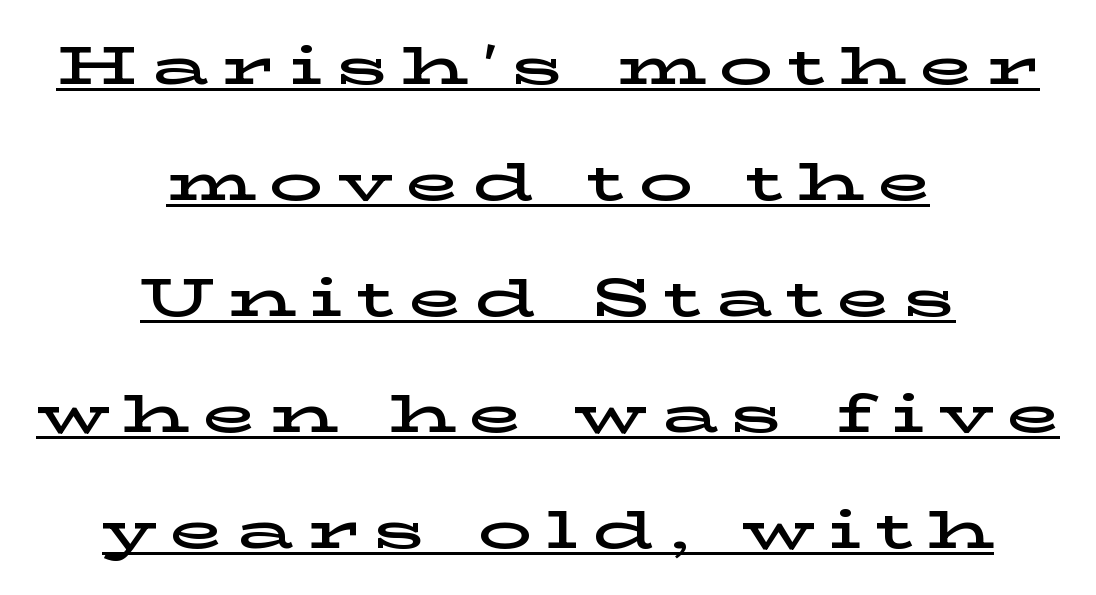
Q: Is the text italic (slanted)? A: No, it is upright.
Q: Is the typeface a serif or a sans-serif typeface? A: Serif.
Q: Is the text underlined? A: Yes.
Q: How is the paragraph aligned? A: Centered.
Q: Is the spacing between letters normal or unusually wide? A: Unusually wide.
Q: Is the spacing between lines tight, normal or loose? A: Loose.
Q: Width (condensed, normal, or wide)? A: Wide.
Q: Stroke contrast? A: Low.
Q: x-height? A: Medium.
Q: Monospaced? A: No.
